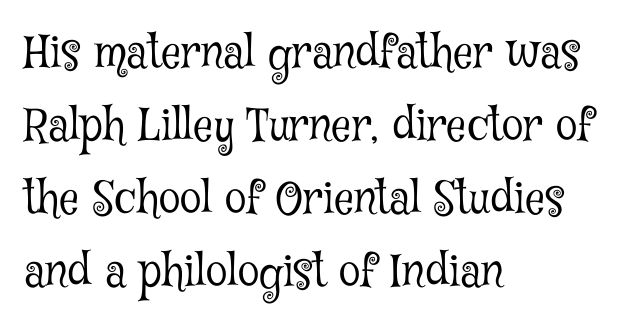
{"serif": "yes", "italic": "no", "bold": "no", "weight": "light", "width": "condensed", "stroke_contrast": "low", "x_height": "medium", "monospaced": "no", "underline": "no", "align": "left", "line_spacing": "normal", "line_spacing_ratio": 1.66, "letter_spacing": "normal", "letter_spacing_em": 0.0, "glyph_px": 44}
